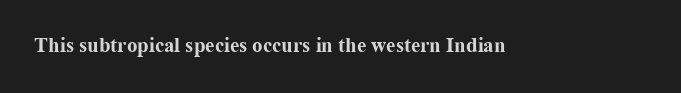
Q: Is the text bold? A: Yes.
Q: Is the text italic (slanted)? A: No, it is upright.
Q: Is the text underlined? A: No.
Q: Is the spacing between letters normal or unusually wide? A: Normal.
